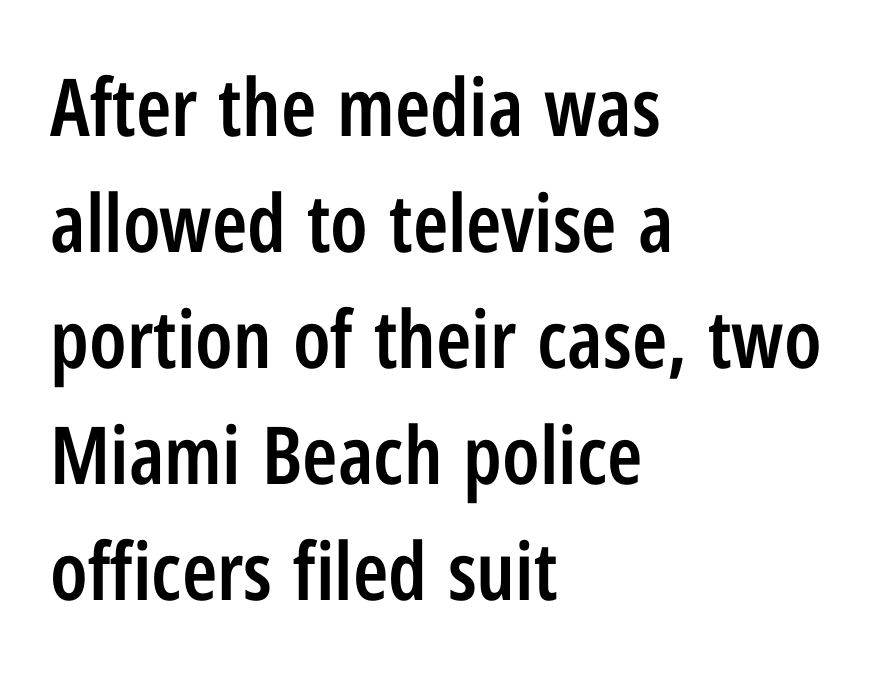
The image shows 80 px semibold, condensed sans-serif type, upright; set left-aligned, normal line spacing (1.45x), normal letter spacing, not underlined; low stroke contrast and a medium x-height.
